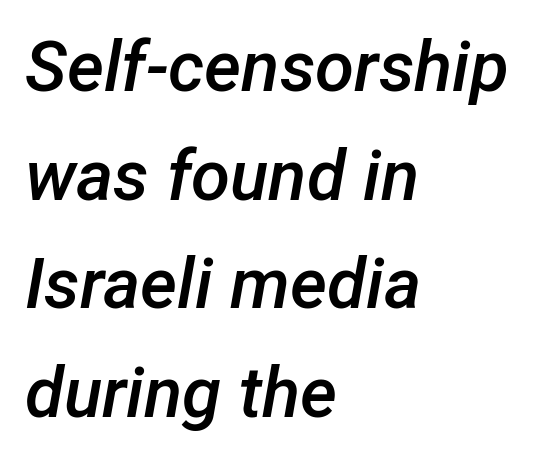
Q: Is the text bold? A: Semi-bold.
Q: Is the text italic (slanted)? A: Yes, it leans right by about 12 degrees.
Q: Is the text underlined? A: No.
Q: How is the paragraph aligned? A: Left-aligned.
Q: Is the spacing between letters normal or unusually wide? A: Normal.
Q: Is the spacing between lines tight, normal or loose? A: Normal.
Q: Width (condensed, normal, or wide)? A: Normal.
Q: Stroke contrast? A: Low.
Q: x-height? A: Medium.
Q: Monospaced? A: No.
